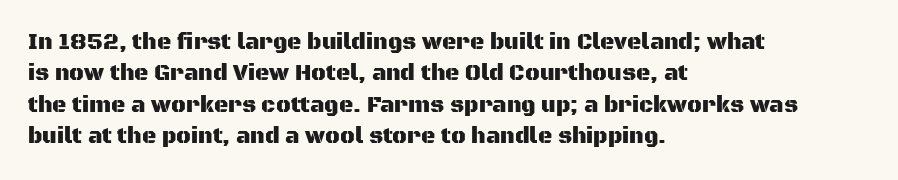
The image shows 22 px text type, upright; set left-aligned, normal line spacing (1.43x), normal letter spacing, not underlined.
